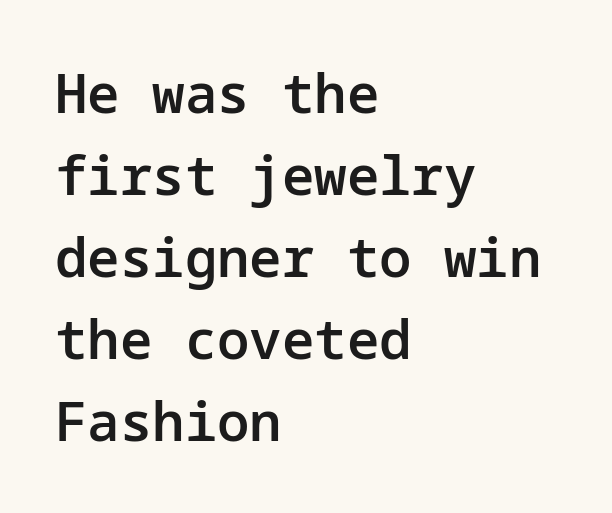
Q: Is the text bold? A: Semi-bold.
Q: Is the text italic (slanted)? A: No, it is upright.
Q: Is the typeface a serif or a sans-serif typeface? A: Sans-serif.
Q: Is the text underlined? A: No.
Q: How is the paragraph aligned? A: Left-aligned.
Q: Is the spacing between letters normal or unusually wide? A: Normal.
Q: Is the spacing between lines tight, normal or loose? A: Normal.
Q: Width (condensed, normal, or wide)? A: Normal.
Q: Stroke contrast? A: Low.
Q: x-height? A: Medium.
